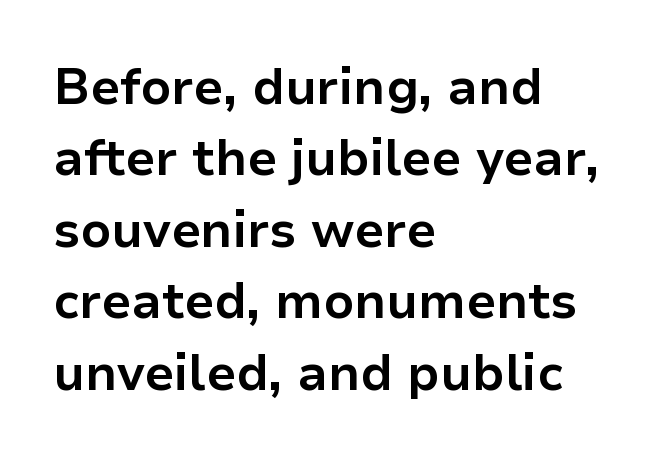
Q: Is the text bold? A: Yes.
Q: Is the text italic (slanted)? A: No, it is upright.
Q: Is the typeface a serif or a sans-serif typeface? A: Sans-serif.
Q: Is the text underlined? A: No.
Q: How is the paragraph aligned? A: Left-aligned.
Q: Is the spacing between letters normal or unusually wide? A: Normal.
Q: Is the spacing between lines tight, normal or loose? A: Normal.
Q: Width (condensed, normal, or wide)? A: Normal.
Q: Stroke contrast? A: Low.
Q: x-height? A: Medium.
Q: Monospaced? A: No.
